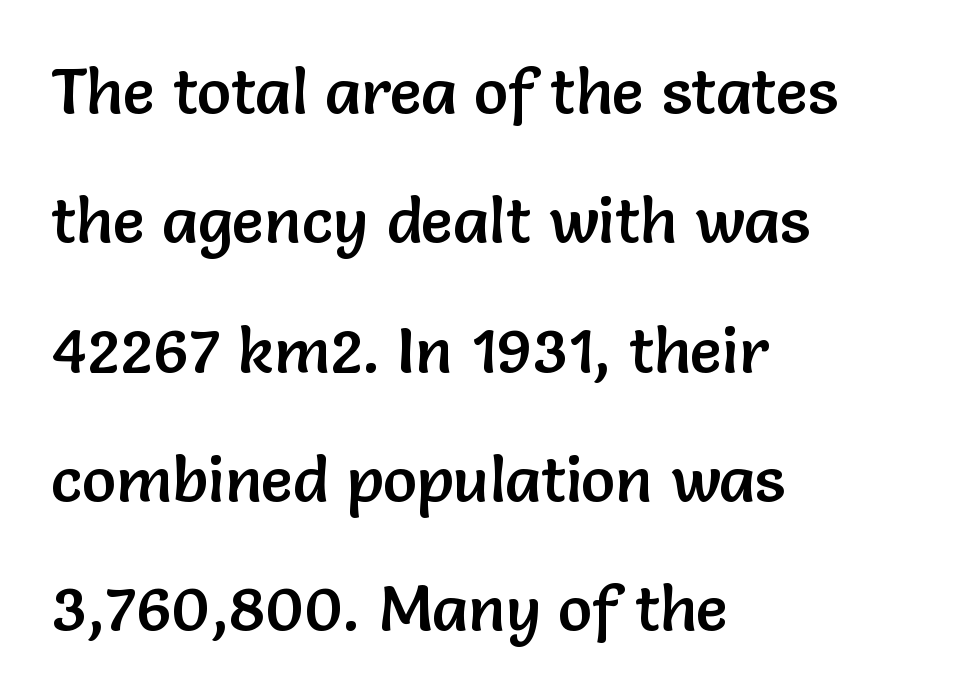
Q: Is the text italic (slanted)? A: No, it is upright.
Q: Is the typeface a serif or a sans-serif typeface? A: Sans-serif.
Q: Is the text underlined? A: No.
Q: How is the paragraph aligned? A: Left-aligned.
Q: Is the spacing between letters normal or unusually wide? A: Normal.
Q: Is the spacing between lines tight, normal or loose? A: Loose.
Q: Width (condensed, normal, or wide)? A: Normal.
Q: Stroke contrast? A: Low.
Q: x-height? A: Medium.
Q: Monospaced? A: No.
